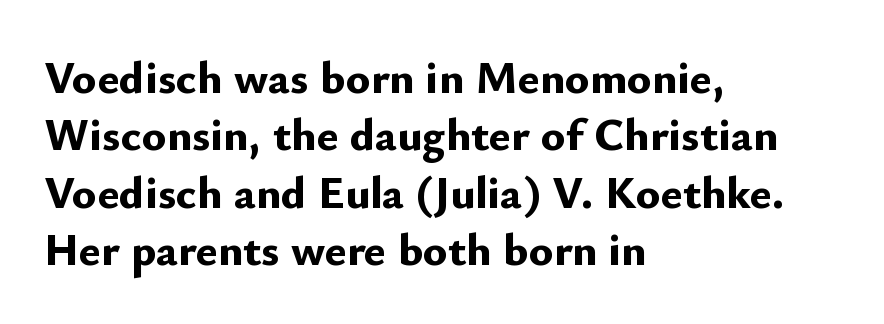
The passage shown is typed in a proportional face where columns would drift. In terms of leading, this rendering sits right in the middle. These lines keep a tight, regular rhythm from letter to letter. Italic? Not at all — the glyphs are vertical. The space beneath each line is pristine and unruled.
